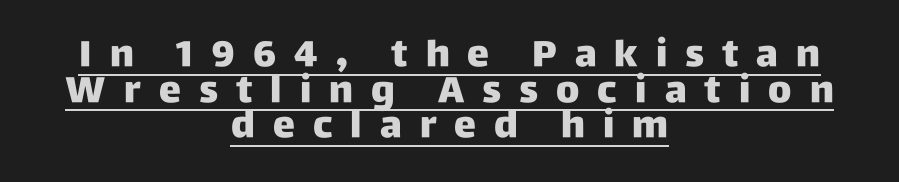
Q: Is the text bold? A: Yes.
Q: Is the text italic (slanted)? A: No, it is upright.
Q: Is the typeface a serif or a sans-serif typeface? A: Sans-serif.
Q: Is the text underlined? A: Yes.
Q: How is the paragraph aligned? A: Centered.
Q: Is the spacing between letters normal or unusually wide? A: Unusually wide.
Q: Is the spacing between lines tight, normal or loose? A: Tight.
Q: Width (condensed, normal, or wide)? A: Normal.
Q: Stroke contrast? A: Low.
Q: x-height? A: Large.
Q: Monospaced? A: No.
